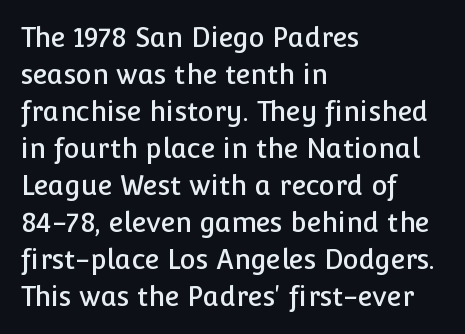
The image shows 27 px text type, upright; set left-aligned, normal line spacing (1.37x), normal letter spacing, not underlined.
